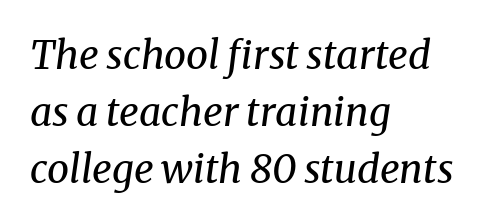
Q: Is the text bold? A: No.
Q: Is the text italic (slanted)? A: Yes, it leans right by about 8 degrees.
Q: Is the typeface a serif or a sans-serif typeface? A: Serif.
Q: Is the text underlined? A: No.
Q: How is the paragraph aligned? A: Left-aligned.
Q: Is the spacing between letters normal or unusually wide? A: Normal.
Q: Is the spacing between lines tight, normal or loose? A: Normal.
Q: Width (condensed, normal, or wide)? A: Normal.
Q: Stroke contrast? A: Medium.
Q: x-height? A: Medium.
Q: Monospaced? A: No.
